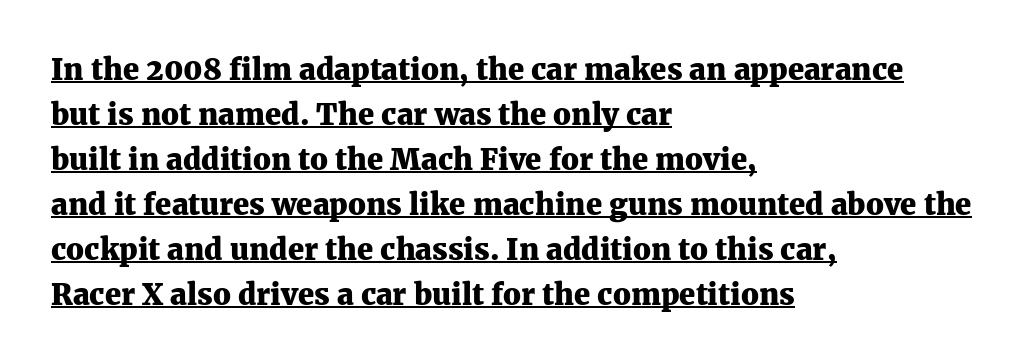
The letters advance in unequal steps, a hallmark of proportional type. The lettering is marked with a stroke running underneath it. I'd describe the lettering as bold — thick and assertive. Posture: upright roman. Line beginnings align vertically; line endings do not. This sample keeps an unexceptional amount of space between lines.
